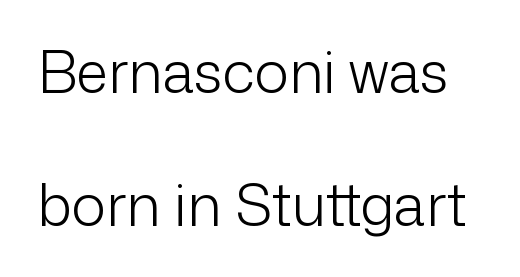
Q: Is the text bold? A: No.
Q: Is the text italic (slanted)? A: No, it is upright.
Q: Is the typeface a serif or a sans-serif typeface? A: Sans-serif.
Q: Is the text underlined? A: No.
Q: Is the spacing between letters normal or unusually wide? A: Normal.
Q: Is the spacing between lines tight, normal or loose? A: Loose.
Q: Width (condensed, normal, or wide)? A: Normal.
Q: Stroke contrast? A: Low.
Q: x-height? A: Medium.
Q: Monospaced? A: No.
